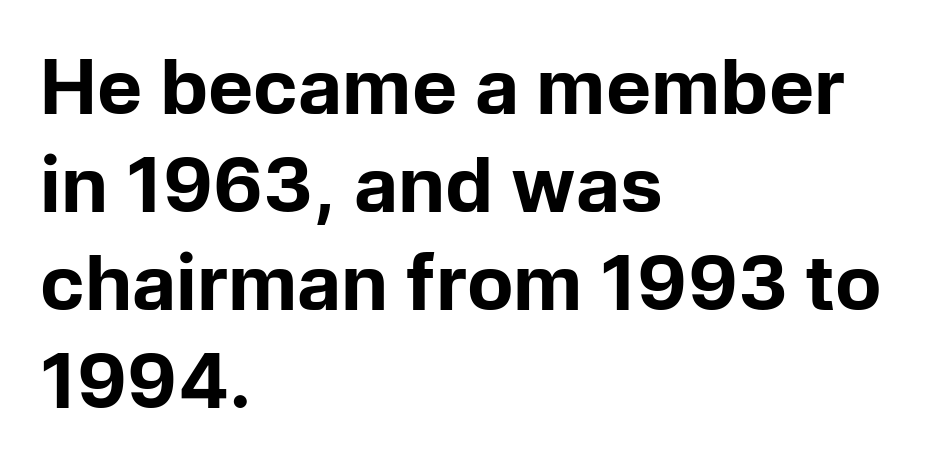
The image shows 76 px bold sans-serif type, upright; set left-aligned, normal line spacing (1.29x), normal letter spacing, not underlined; low stroke contrast and a medium x-height.
